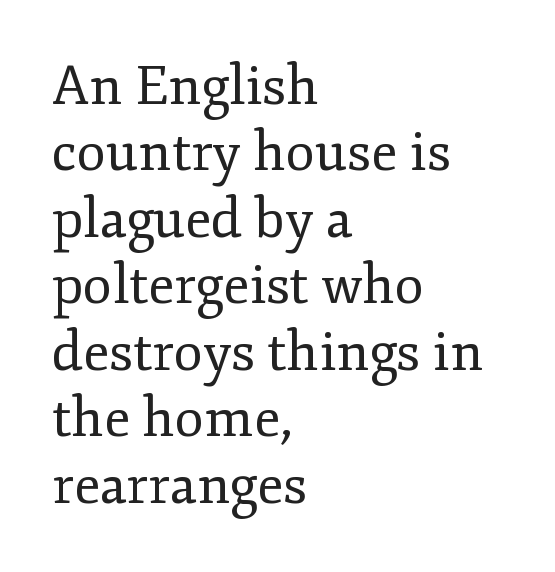
The image shows 54 px regular-weight serif type, upright; set left-aligned, line spacing 1.23x, normal letter spacing, not underlined; low stroke contrast and a small x-height.
